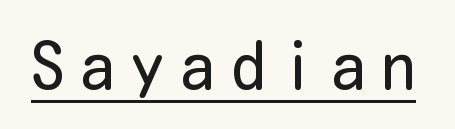
Look at the tracking — it's clearly loosened, letters drifting apart. Each stroke keeps to a modest, everyday thickness or less. Serifs: no, the terminals of the letterforms are clean. The sample's only ornament is a line tracing under the words. Posture: vertical.
